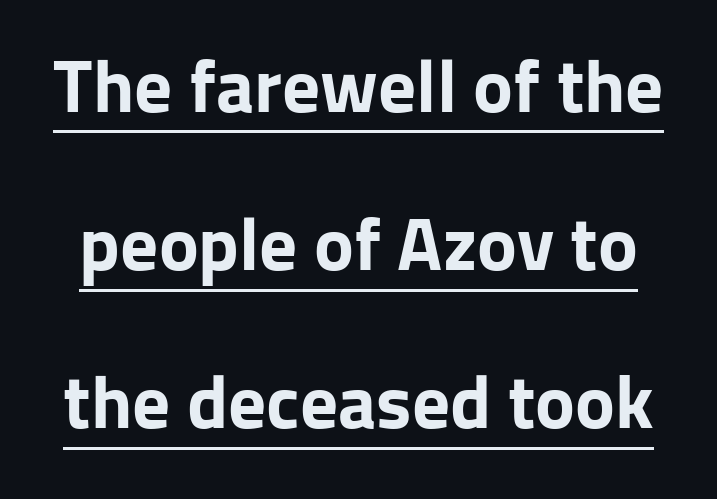
Italic? Not at all — the glyphs are vertical. These lines carry a lot of weight — the face is fully bold. Honestly, the underline is the first thing you notice here. What stands out about the letter spacing? Nothing — it is the standard amount. Notice the wide empty band between every row — that's loose leading.
